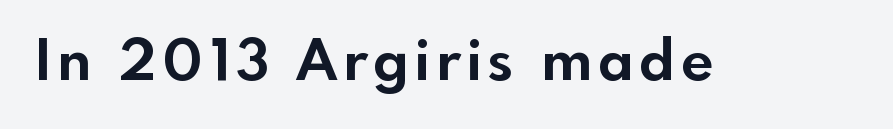
{"serif": "no", "italic": "no", "bold": "yes", "weight": "bold", "width": "normal", "x_height": "small", "monospaced": "no", "underline": "no", "glyph_px": 57}
